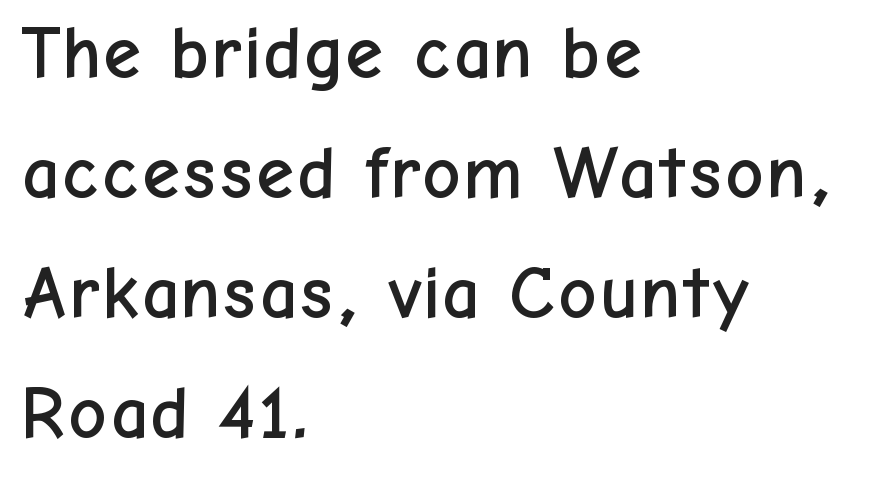
The image shows 75 px sans-serif type, upright; set left-aligned, normal line spacing (1.6x), normal letter spacing, not underlined; low stroke contrast and a medium x-height.
